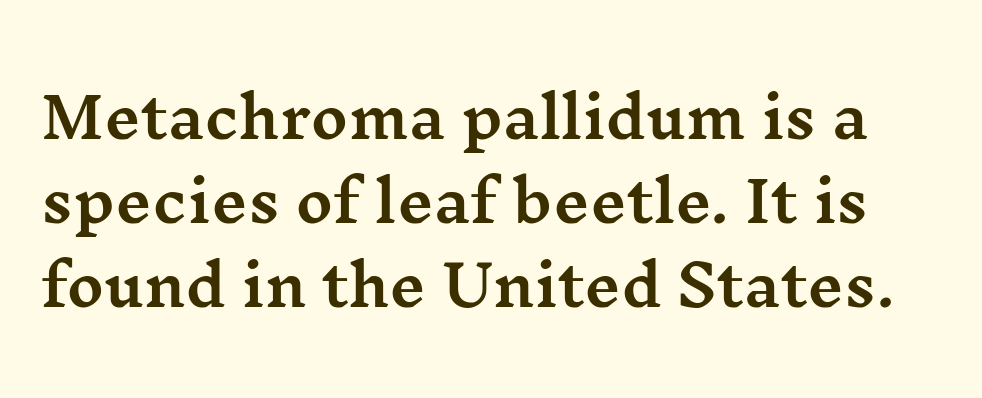
{"serif": "yes", "italic": "no", "width": "wide", "stroke_contrast": "medium", "x_height": "medium", "monospaced": "no", "underline": "no", "line_spacing": "normal", "line_spacing_ratio": 1.47, "letter_spacing": "normal", "letter_spacing_em": 0.0, "glyph_px": 57}
